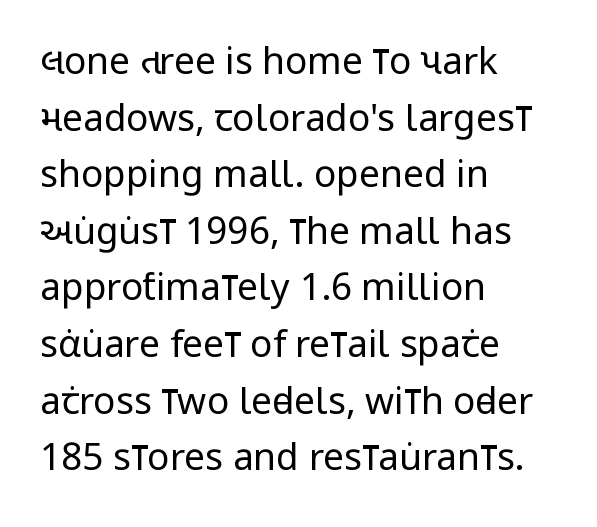
Q: Is the text bold? A: No.
Q: Is the text italic (slanted)? A: No, it is upright.
Q: Is the typeface a serif or a sans-serif typeface? A: Sans-serif.
Q: Is the text underlined? A: No.
Q: How is the paragraph aligned? A: Left-aligned.
Q: Is the spacing between letters normal or unusually wide? A: Normal.
Q: Is the spacing between lines tight, normal or loose? A: Normal.
Q: Width (condensed, normal, or wide)? A: Condensed.
Q: Stroke contrast? A: Low.
Q: x-height? A: Large.
Q: Monospaced? A: No.
